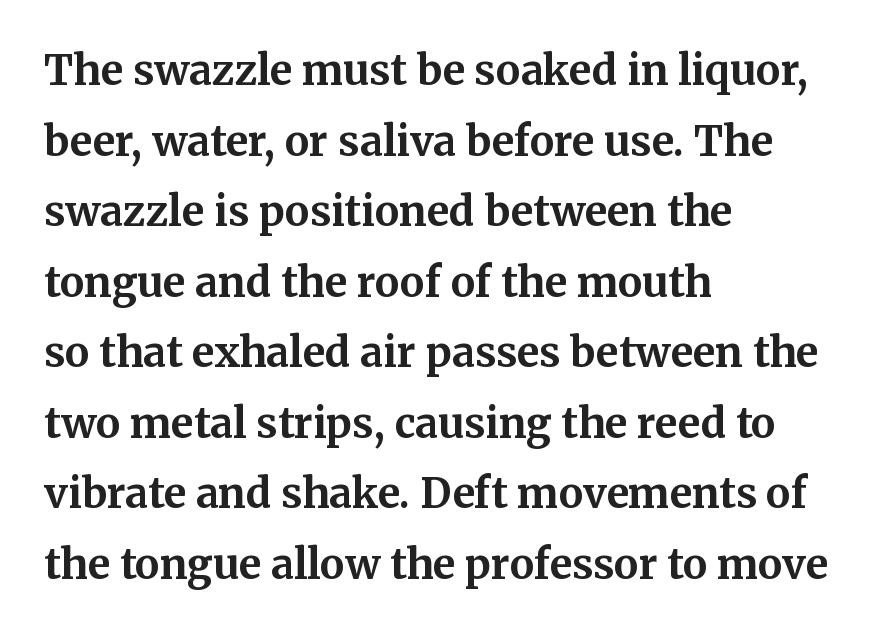
Q: Is the text bold? A: Yes.
Q: Is the text italic (slanted)? A: No, it is upright.
Q: Is the typeface a serif or a sans-serif typeface? A: Serif.
Q: Is the text underlined? A: No.
Q: How is the paragraph aligned? A: Left-aligned.
Q: Is the spacing between letters normal or unusually wide? A: Normal.
Q: Width (condensed, normal, or wide)? A: Normal.
Q: Stroke contrast? A: Medium.
Q: x-height? A: Medium.
Q: Monospaced? A: No.
